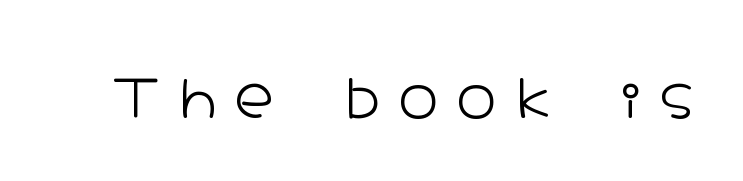
{"serif": "no", "italic": "no", "bold": "no", "weight": "light", "width": "wide", "stroke_contrast": "low", "x_height": "medium", "monospaced": "no", "underline": "no", "letter_spacing": "wide", "letter_spacing_em": 0.36, "glyph_px": 54}
